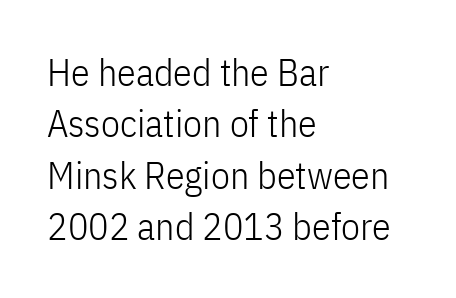
The image shows 38 px light, condensed sans-serif type, upright; set left-aligned, normal line spacing (1.35x), normal letter spacing, not underlined; low stroke contrast and a medium x-height.
